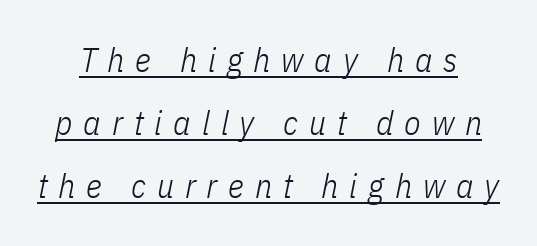
Q: Is the text bold? A: No.
Q: Is the text italic (slanted)? A: Yes, it leans right by about 11 degrees.
Q: Is the text underlined? A: Yes.
Q: Is the spacing between letters normal or unusually wide? A: Unusually wide.
Q: Width (condensed, normal, or wide)? A: Condensed.
Q: Stroke contrast? A: Low.
Q: x-height? A: Medium.
Q: Monospaced? A: No.
